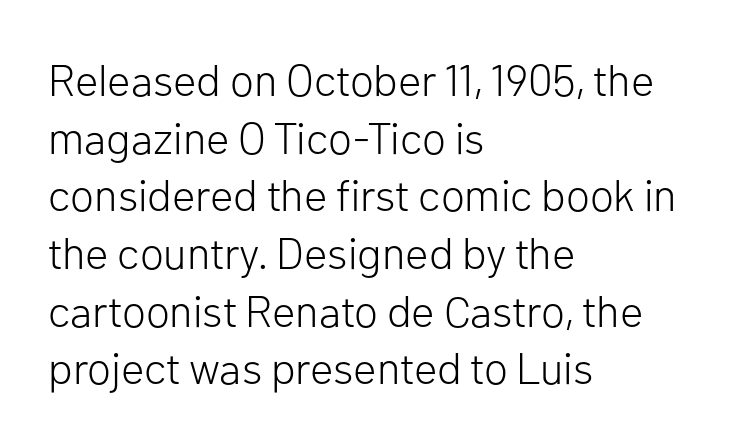
A typesetter would call this zero additional tracking. In terms of leading, this rendering sits right in the middle. The setting favours the left margin, as ordinary paragraphs usually do. Is this a fixed-width face? No — the glyphs have proportional, varying widths. A sans-serif font was chosen for this passage.
